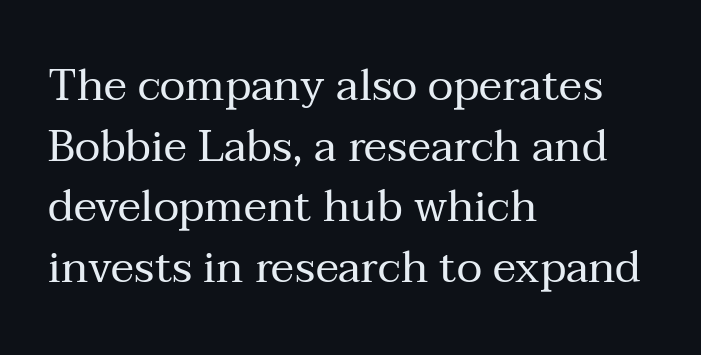
Q: Is the text bold? A: No.
Q: Is the text italic (slanted)? A: No, it is upright.
Q: Is the typeface a serif or a sans-serif typeface? A: Serif.
Q: Is the text underlined? A: No.
Q: How is the paragraph aligned? A: Left-aligned.
Q: Is the spacing between letters normal or unusually wide? A: Normal.
Q: Is the spacing between lines tight, normal or loose? A: Normal.
Q: Width (condensed, normal, or wide)? A: Normal.
Q: Stroke contrast? A: Medium.
Q: x-height? A: Medium.
Q: Monospaced? A: No.
